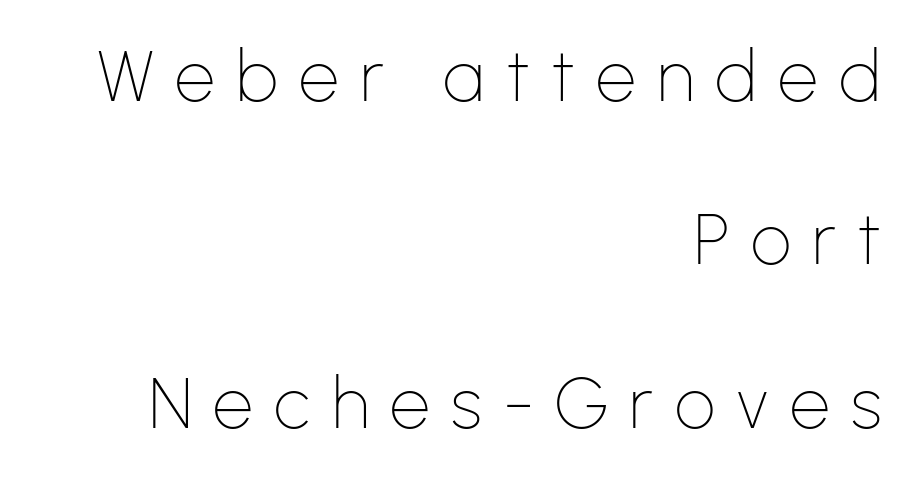
{"serif": "no", "italic": "no", "bold": "no", "weight": "thin", "width": "normal", "stroke_contrast": "low", "x_height": "medium", "monospaced": "no", "underline": "no", "align": "right", "line_spacing": "loose", "line_spacing_ratio": 2.3, "letter_spacing": "wide", "letter_spacing_em": 0.3, "glyph_px": 71}
